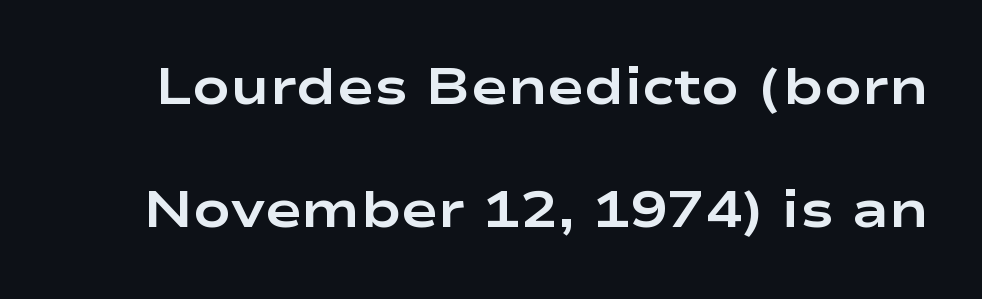
{"serif": "no", "italic": "no", "bold": "yes", "weight": "bold", "width": "wide", "stroke_contrast": "low", "x_height": "medium", "monospaced": "no", "underline": "no", "line_spacing": "loose", "line_spacing_ratio": 2.47, "letter_spacing": "normal", "letter_spacing_em": 0.0, "glyph_px": 50}
